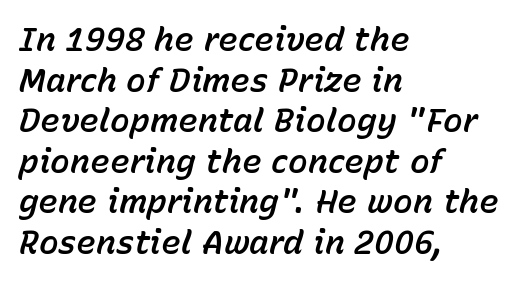
{"italic": "yes", "lean": "right", "slant_degrees": 15, "width": "normal", "stroke_contrast": "low", "x_height": "medium", "monospaced": "no", "underline": "no", "align": "left", "line_spacing_ratio": 1.23, "letter_spacing": "normal", "letter_spacing_em": 0.0, "glyph_px": 33}
